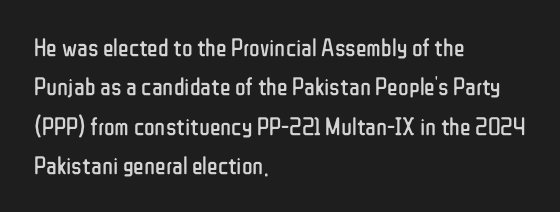
Q: Is the text bold? A: No.
Q: Is the text italic (slanted)? A: No, it is upright.
Q: Is the text underlined? A: No.
Q: How is the paragraph aligned? A: Left-aligned.
Q: Is the spacing between letters normal or unusually wide? A: Normal.
Q: Is the spacing between lines tight, normal or loose? A: Normal.
